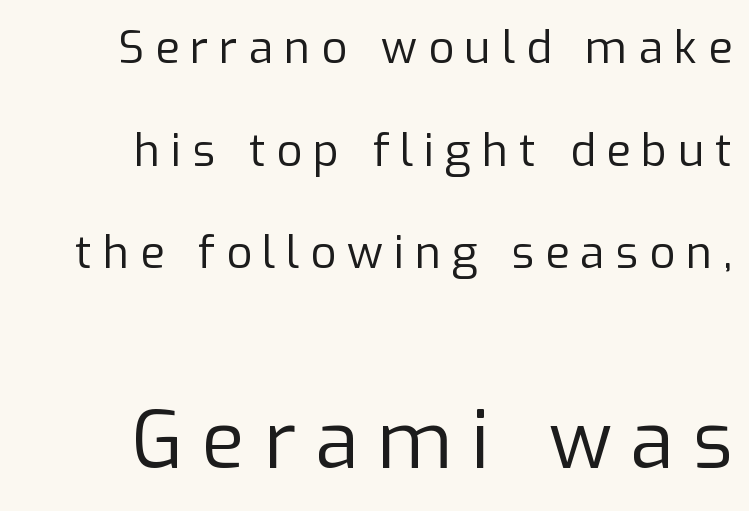
The rendering uses a large line-height, opening up the rows. Short and long lines alike share a common ending point at right. Observe the wide spacing: letters keep a clear distance from each other. Is the lower block the larger one? Yes — the lower block carries the bigger type. Check where the strokes stop: nothing finishes them off — pure sans. A typesetter would mark this as roman, not italic.
